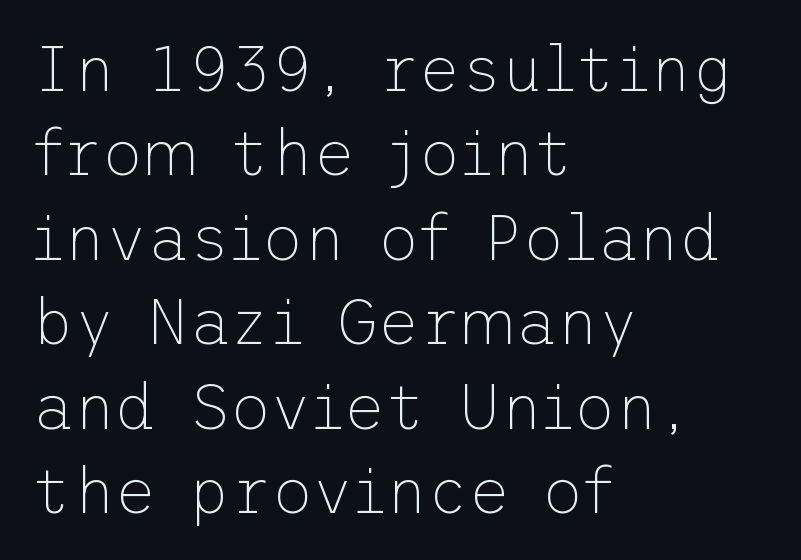
{"serif": "no", "italic": "no", "bold": "no", "weight": "thin", "width": "normal", "stroke_contrast": "low", "x_height": "medium", "underline": "no", "align": "left", "line_spacing": "normal", "line_spacing_ratio": 1.32, "letter_spacing": "normal", "letter_spacing_em": 0.0, "glyph_px": 64}
